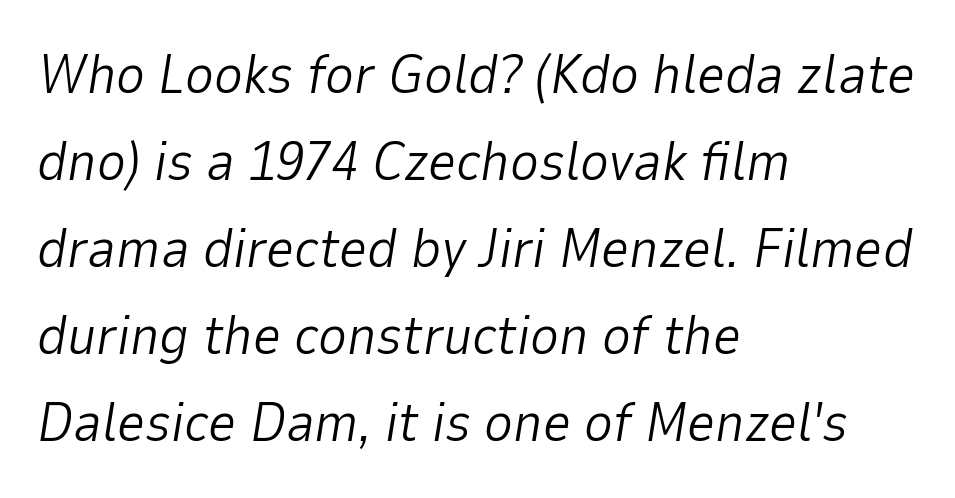
Each letter keeps its own natural width here, so spacing adapts to shape. Vertical stems look standard width or narrower in stroke. The passage shown has conventional tracking throughout. The area under the type is left untouched.
